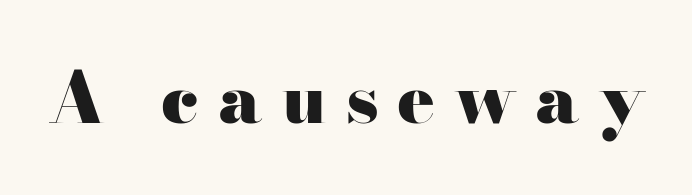
The image shows 70 px heavy, wide serif type, upright; set unusually wide letter spacing (+0.27 em), not underlined; high stroke contrast and a small x-height.
